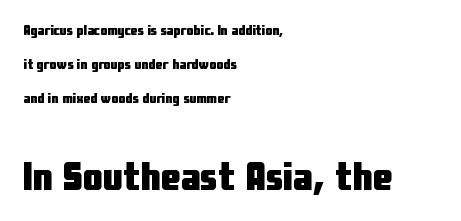
Q: Is the text bold? A: Yes.
Q: Is the text italic (slanted)? A: No, it is upright.
Q: Is the typeface a serif or a sans-serif typeface? A: Sans-serif.
Q: Is the text underlined? A: No.
Q: How is the paragraph aligned? A: Left-aligned.
Q: Is the spacing between letters normal or unusually wide? A: Normal.
Q: Is the spacing between lines tight, normal or loose? A: Loose.
Q: Which block of text is set in a larger size, the first (top) or the second (bottom)? A: The second (bottom) one.
Q: Width (condensed, normal, or wide)? A: Condensed.
Q: Stroke contrast? A: Low.
Q: x-height? A: Medium.
Q: Monospaced? A: No.
